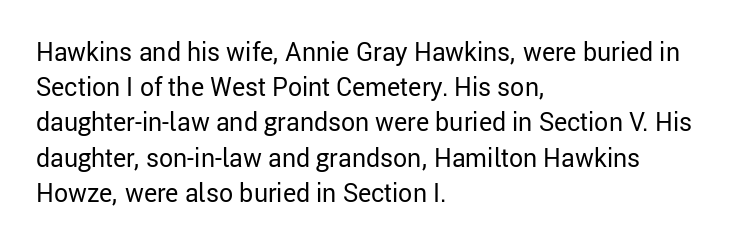
{"italic": "no", "bold": "no", "underline": "no", "align": "left", "line_spacing": "normal", "line_spacing_ratio": 1.41, "letter_spacing": "normal", "letter_spacing_em": 0.0, "glyph_px": 25}
